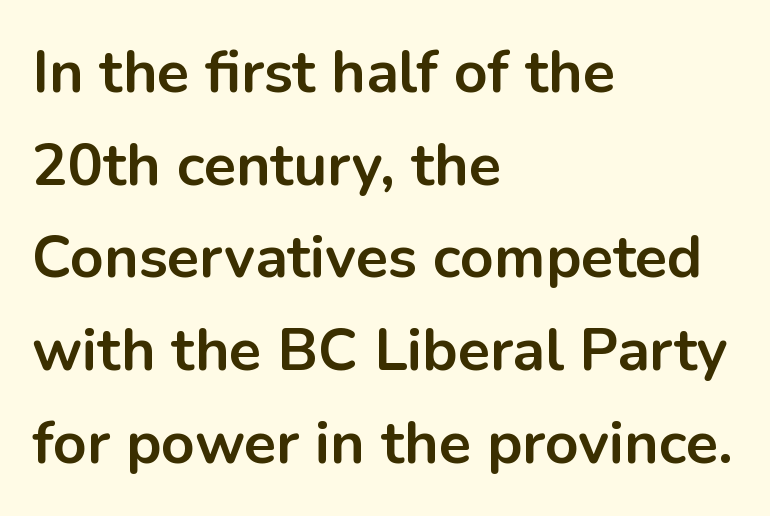
The image shows 59 px bold sans-serif type, upright; set left-aligned, normal line spacing (1.57x), normal letter spacing, not underlined; low stroke contrast and a medium x-height.
